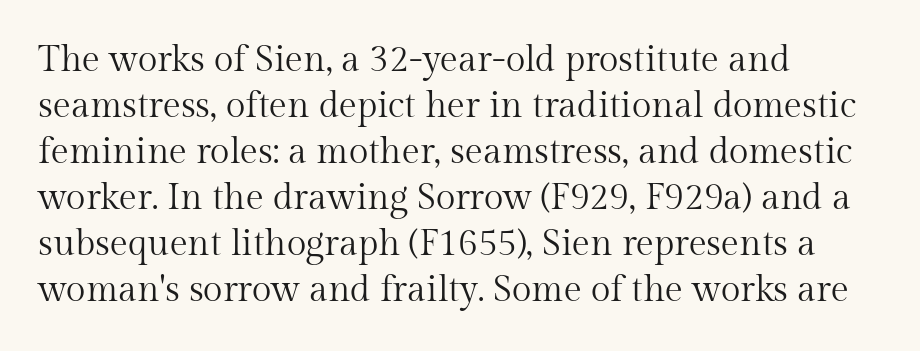
Nobody touched the tracking dial on this one. Font category for this specimen: serif. Heaviness? Minimal to ordinary, like unemphasized prose. Underline: absent. The rendering uses a moderate line-height, typical for paragraphs. Every row of glyphs begins at an identical x-position on the left.
